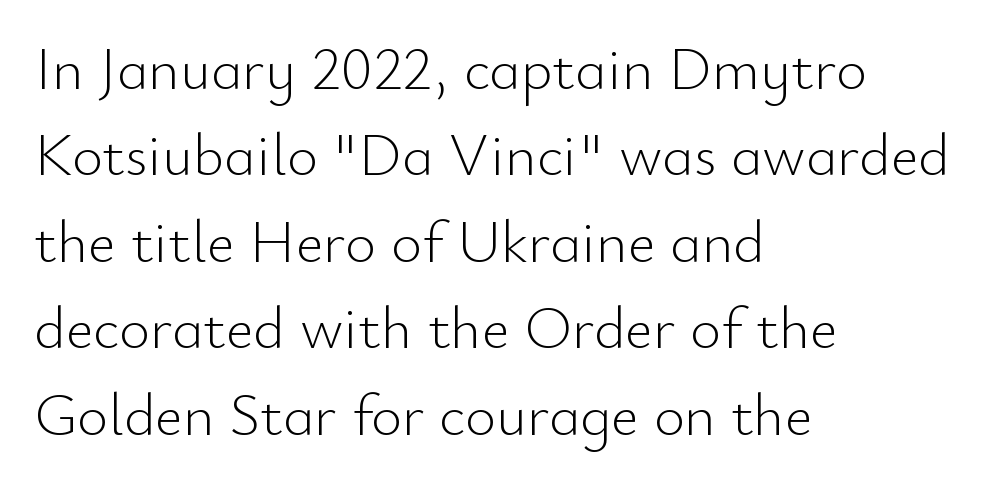
Q: Is the text bold? A: No.
Q: Is the text italic (slanted)? A: No, it is upright.
Q: Is the typeface a serif or a sans-serif typeface? A: Sans-serif.
Q: Is the text underlined? A: No.
Q: How is the paragraph aligned? A: Left-aligned.
Q: Is the spacing between letters normal or unusually wide? A: Normal.
Q: Is the spacing between lines tight, normal or loose? A: Normal.
Q: Width (condensed, normal, or wide)? A: Normal.
Q: Stroke contrast? A: Low.
Q: x-height? A: Small.
Q: Monospaced? A: No.
